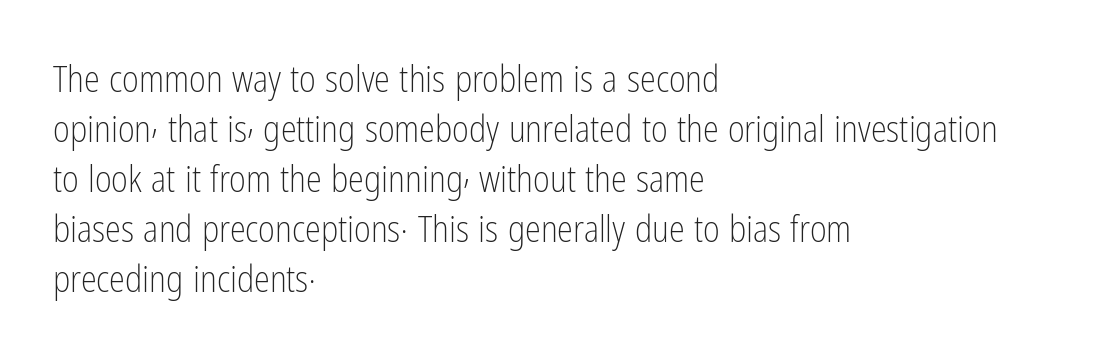
{"serif": "no", "italic": "no", "bold": "no", "weight": "light", "width": "condensed", "stroke_contrast": "low", "x_height": "medium", "monospaced": "no", "underline": "no", "align": "left", "line_spacing": "normal", "line_spacing_ratio": 1.39, "letter_spacing": "normal", "letter_spacing_em": 0.0, "glyph_px": 36}
